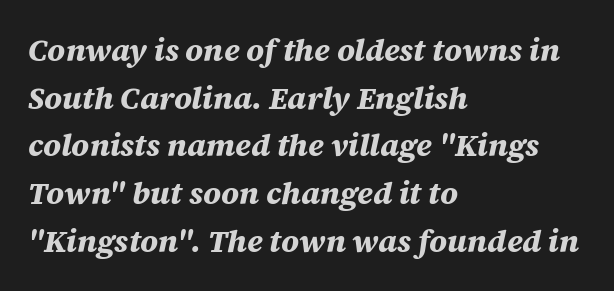
Q: Is the text bold? A: Yes.
Q: Is the text italic (slanted)? A: Yes, it leans right by about 12 degrees.
Q: Is the text underlined? A: No.
Q: How is the paragraph aligned? A: Left-aligned.
Q: Is the spacing between letters normal or unusually wide? A: Normal.
Q: Is the spacing between lines tight, normal or loose? A: Normal.
Q: Width (condensed, normal, or wide)? A: Normal.
Q: Stroke contrast? A: Medium.
Q: x-height? A: Large.
Q: Monospaced? A: No.
